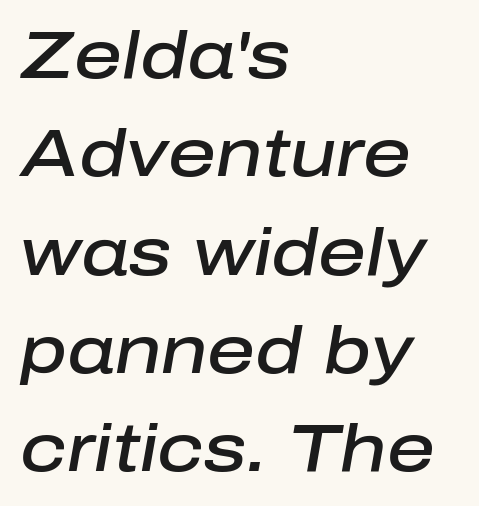
Each letter keeps its own natural width here, so spacing adapts to shape. The typography opts for an oblique posture over an upright one. Characters follow at the spacing the type designer built in. One-word summary of the alignment: left.
